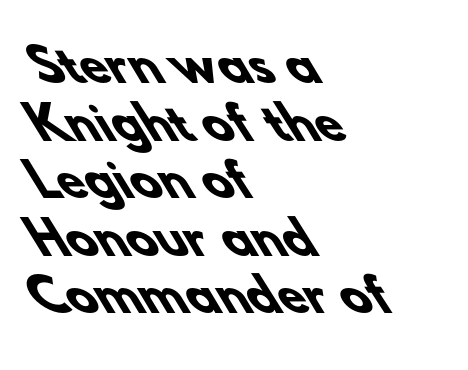
The image shows 45 px heavy sans-serif type; set left-aligned, normal line spacing (1.28x), normal letter spacing, not underlined; low stroke contrast and a small x-height.
